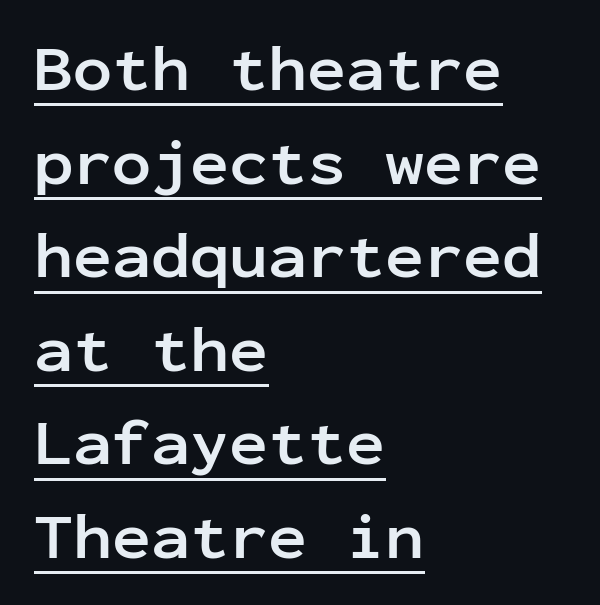
Q: Is the text bold? A: Yes.
Q: Is the text italic (slanted)? A: No, it is upright.
Q: Is the typeface a serif or a sans-serif typeface? A: Sans-serif.
Q: Is the text underlined? A: Yes.
Q: How is the paragraph aligned? A: Left-aligned.
Q: Is the spacing between letters normal or unusually wide? A: Normal.
Q: Is the spacing between lines tight, normal or loose? A: Normal.
Q: Width (condensed, normal, or wide)? A: Normal.
Q: Stroke contrast? A: Low.
Q: x-height? A: Medium.
Q: Monospaced? A: Yes.
